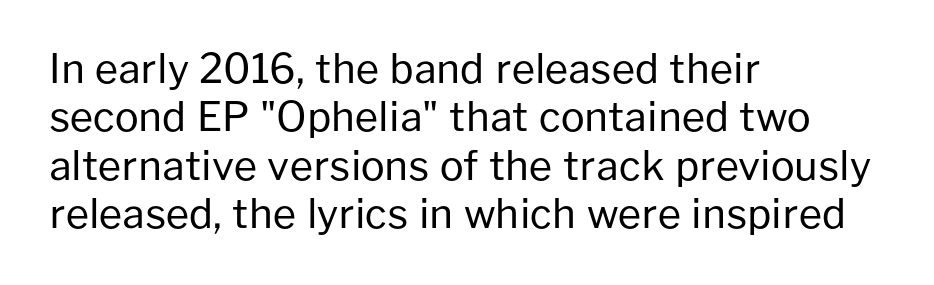
{"serif": "no", "italic": "no", "bold": "no", "weight": "regular", "width": "normal", "stroke_contrast": "low", "x_height": "medium", "monospaced": "no", "underline": "no", "align": "left", "line_spacing_ratio": 1.21, "letter_spacing": "normal", "letter_spacing_em": 0.0, "glyph_px": 40}
